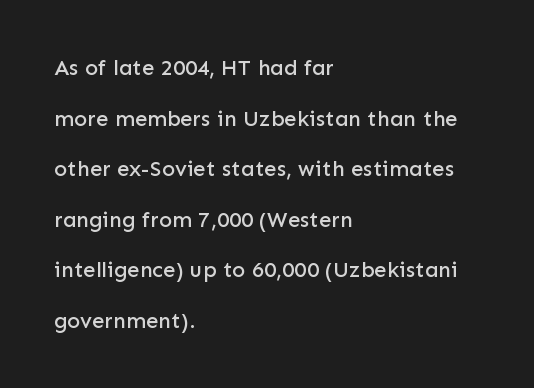
{"italic": "no", "underline": "no", "align": "left", "line_spacing": "loose", "line_spacing_ratio": 2.3, "letter_spacing": "normal", "letter_spacing_em": 0.0, "glyph_px": 22}
